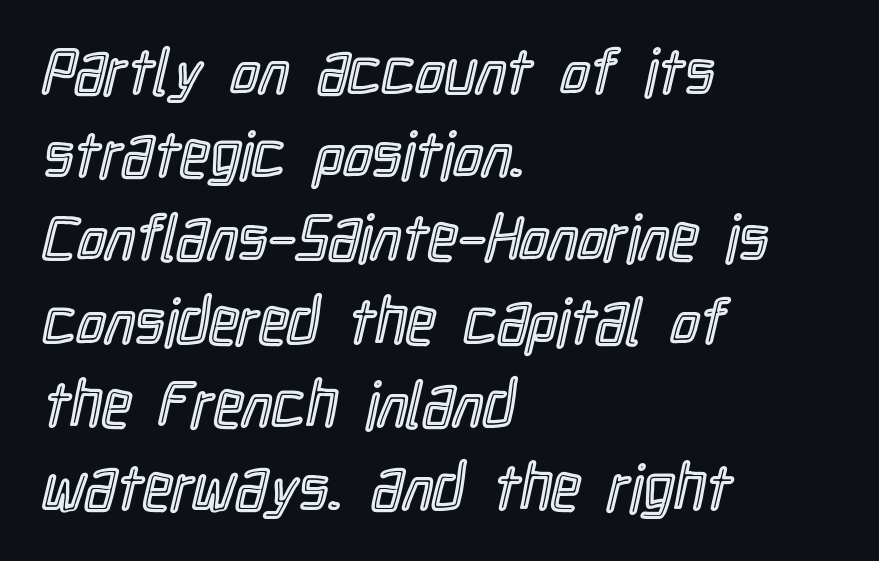
Q: Is the text italic (slanted)? A: Yes.
Q: Is the text underlined? A: No.
Q: How is the paragraph aligned? A: Left-aligned.
Q: Is the spacing between letters normal or unusually wide? A: Normal.
Q: Is the spacing between lines tight, normal or loose? A: Normal.
Q: Width (condensed, normal, or wide)? A: Condensed.
Q: x-height? A: Medium.
Q: Monospaced? A: No.
